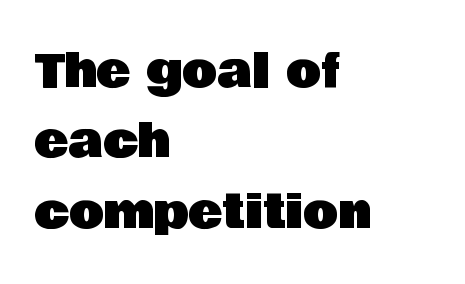
Descenders are the only things crossing below the line. Quick note: interline space is typical. Nope, not italic — everything's standing straight. In terms of letterspacing, this is plain default setting. Compared with a centered layout, this one pins lines to the left instead.
